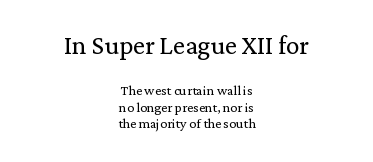
Each word holds together tightly as a unit, with standard inter-letter gaps. Italic? Not at all — the glyphs are vertical. Teacher's note: observe the equal gaps on both sides — that is centered alignment. Bare-footed words on every line. Bigger letters appear in the top chunk; the bottom chunk is reduced.
